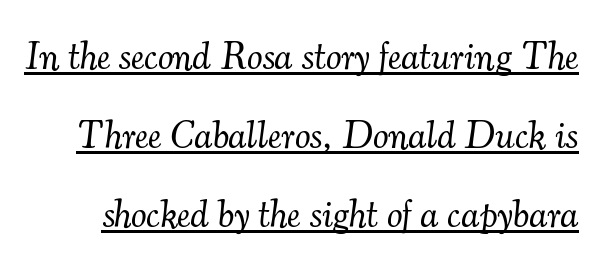
The image shows 39 px light serif type, italic (leaning right); set loose line spacing (2.03x), normal letter spacing, underlined; medium stroke contrast and a small x-height.
